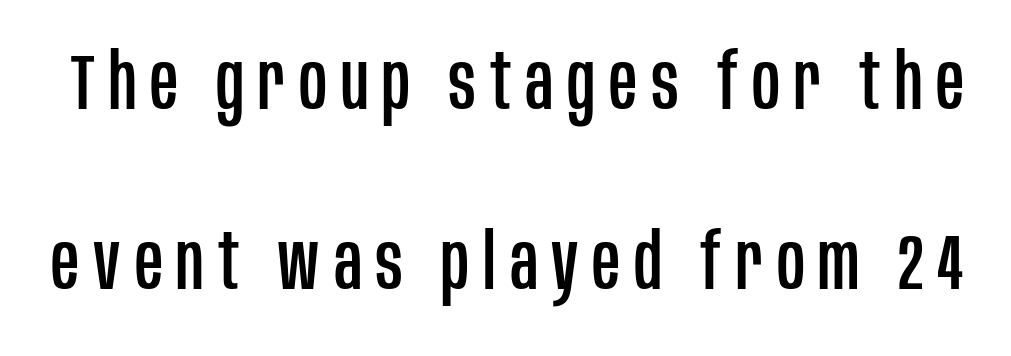
The image shows 77 px condensed sans-serif type, upright; set loose line spacing (2.34x), not underlined; low stroke contrast and a large x-height.
